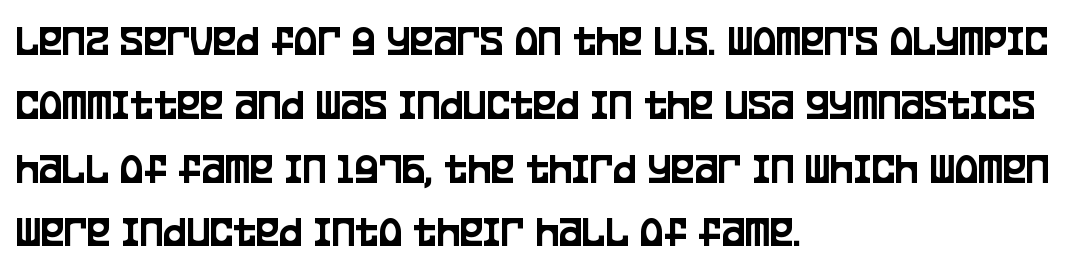
Q: Is the text italic (slanted)? A: No, it is upright.
Q: Is the typeface a serif or a sans-serif typeface? A: Sans-serif.
Q: Is the text underlined? A: No.
Q: How is the paragraph aligned? A: Left-aligned.
Q: Is the spacing between letters normal or unusually wide? A: Normal.
Q: Is the spacing between lines tight, normal or loose? A: Normal.
Q: Width (condensed, normal, or wide)? A: Condensed.
Q: Stroke contrast? A: Low.
Q: x-height? A: Large.
Q: Monospaced? A: No.
